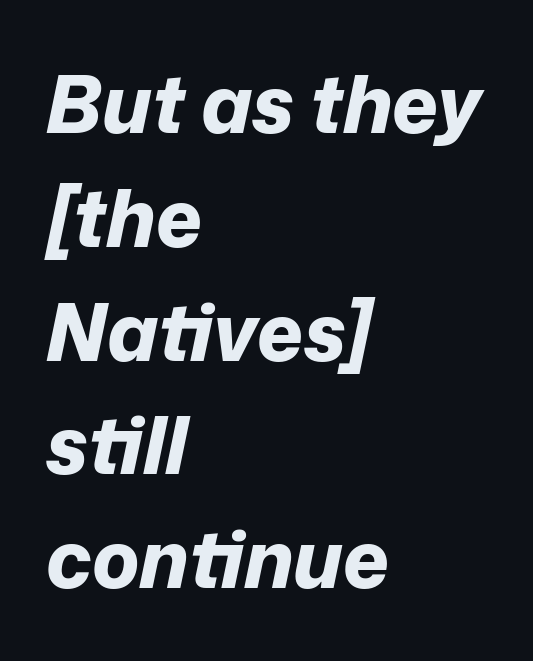
The image shows 79 px bold type, italic (leaning right); set left-aligned, normal line spacing (1.44x), normal letter spacing, not underlined; low stroke contrast and a medium x-height.
